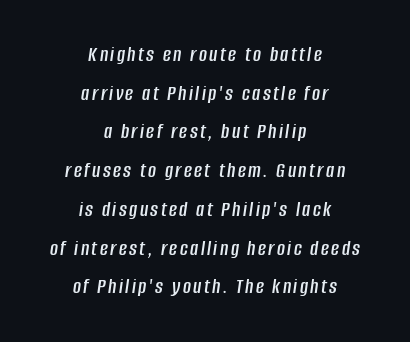
Q: Is the text italic (slanted)? A: Yes, it leans right by about 8 degrees.
Q: Is the text underlined? A: No.
Q: How is the paragraph aligned? A: Centered.
